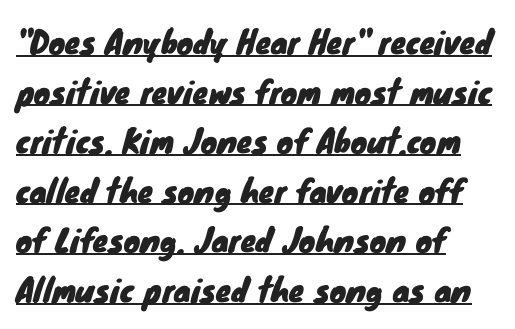
The image shows 31 px sans-serif type; set left-aligned, normal line spacing (1.6x), normal letter spacing, underlined; low stroke contrast and a small x-height.
